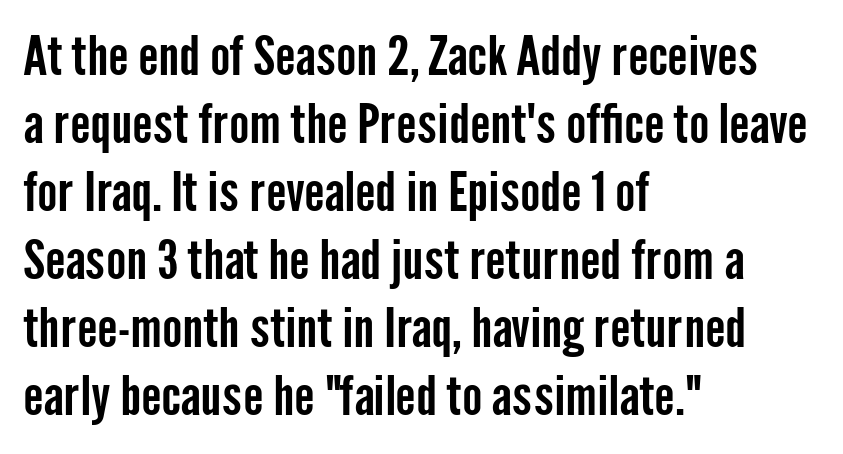
Q: Is the text italic (slanted)? A: No, it is upright.
Q: Is the typeface a serif or a sans-serif typeface? A: Sans-serif.
Q: Is the text underlined? A: No.
Q: How is the paragraph aligned? A: Left-aligned.
Q: Is the spacing between letters normal or unusually wide? A: Normal.
Q: Is the spacing between lines tight, normal or loose? A: Normal.
Q: Width (condensed, normal, or wide)? A: Condensed.
Q: Stroke contrast? A: Low.
Q: x-height? A: Medium.
Q: Monospaced? A: No.
